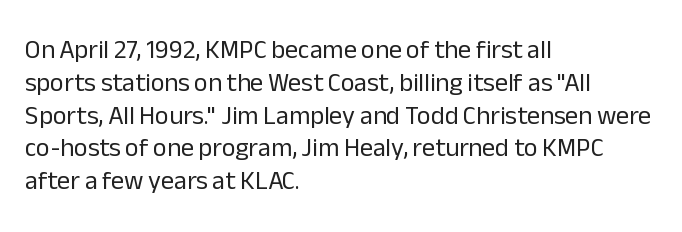
Check the space under the baseline: it is left empty. Posture: upright roman. Is the type heavy? It reads as light-to-regular instead. One-word summary of the alignment: left. The line-height multiplier appears to be the usual default.
